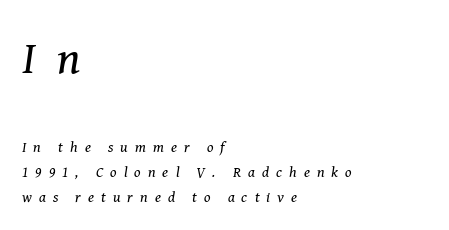
Q: Is the text bold? A: No.
Q: Is the text italic (slanted)? A: Yes, it leans right by about 8 degrees.
Q: Is the typeface a serif or a sans-serif typeface? A: Serif.
Q: Is the text underlined? A: No.
Q: How is the paragraph aligned? A: Left-aligned.
Q: Is the spacing between letters normal or unusually wide? A: Unusually wide.
Q: Is the spacing between lines tight, normal or loose? A: Normal.
Q: Which block of text is set in a larger size, the first (top) or the second (bottom)? A: The first (top) one.
Q: Width (condensed, normal, or wide)? A: Normal.
Q: Stroke contrast? A: Medium.
Q: x-height? A: Medium.
Q: Monospaced? A: No.
